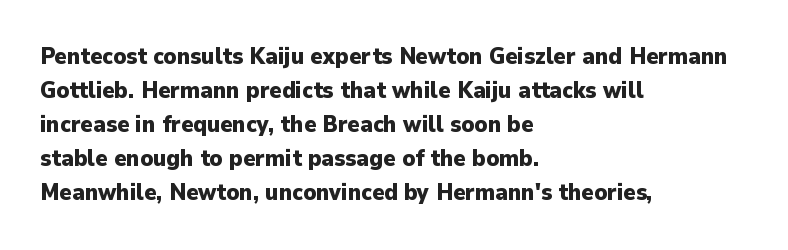
{"italic": "no", "bold": "yes", "underline": "no", "align": "left", "line_spacing": "normal", "line_spacing_ratio": 1.48, "letter_spacing": "normal", "letter_spacing_em": 0.0, "glyph_px": 23}
